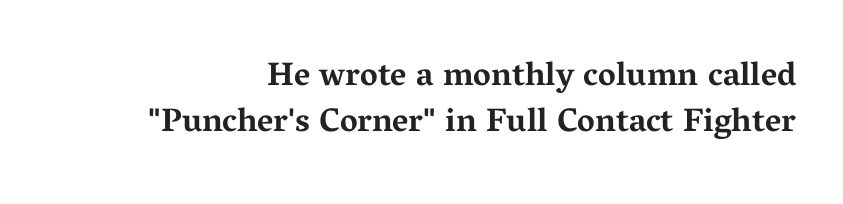
Q: Is the text bold? A: Yes.
Q: Is the text italic (slanted)? A: No, it is upright.
Q: Is the typeface a serif or a sans-serif typeface? A: Serif.
Q: Is the text underlined? A: No.
Q: Is the spacing between letters normal or unusually wide? A: Normal.
Q: Is the spacing between lines tight, normal or loose? A: Normal.
Q: Width (condensed, normal, or wide)? A: Wide.
Q: Stroke contrast? A: Medium.
Q: x-height? A: Medium.
Q: Monospaced? A: No.
